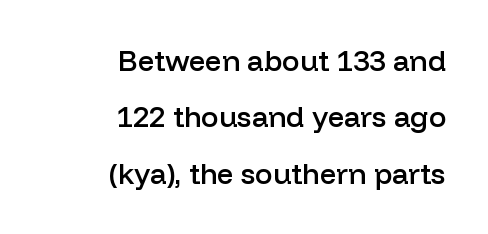
The image shows 29 px semibold sans-serif type, upright; set right-aligned, loose line spacing (1.94x), normal letter spacing, not underlined; low stroke contrast and a medium x-height.
